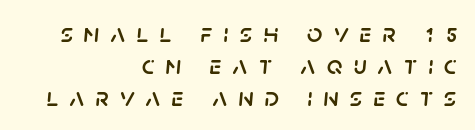
The image shows 27 px text type, italic (leaning right); set right-aligned, line spacing 1.19x, unusually wide letter spacing (+0.41 em), not underlined.
